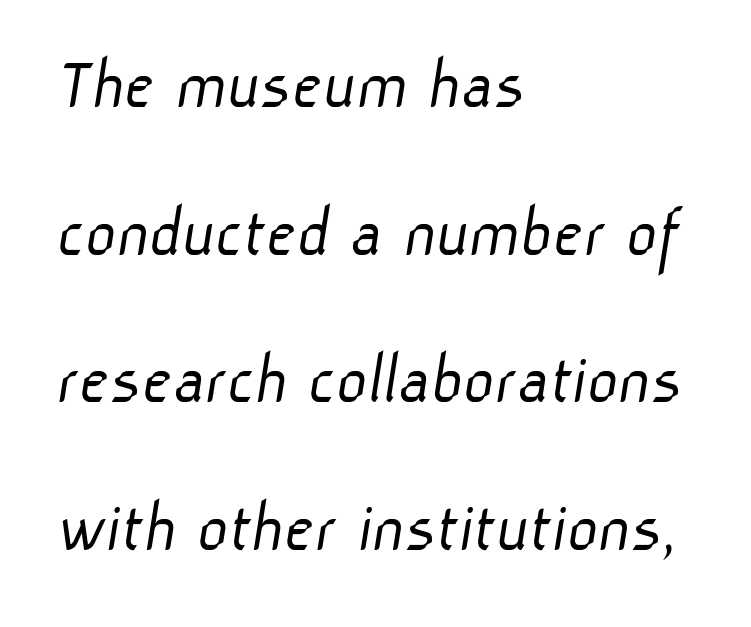
{"serif": "no", "bold": "no", "weight": "light", "width": "normal", "stroke_contrast": "low", "x_height": "medium", "monospaced": "no", "underline": "no", "align": "left", "line_spacing": "loose", "line_spacing_ratio": 1.97, "letter_spacing": "normal", "letter_spacing_em": 0.0, "glyph_px": 75}
